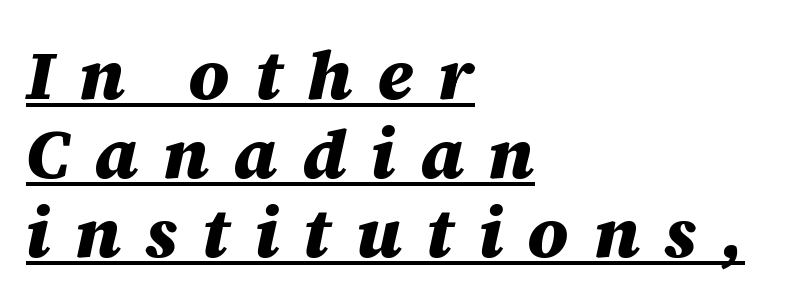
Reading down the column, the eye jumps only a short way to each next line. Each line of the rendering has a horizontal stroke beneath the glyphs. Compared with a centered layout, this one pins lines to the left instead. A full-strength bold gives these letters their thick strokes.
